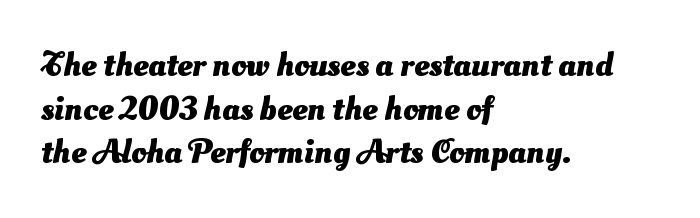
The passage shown is typeset with a sans-serif family. The baseline area is clear. Proportional: the letters do not fall into vertical columns. The rows are spaced the way most documents space them. A student would call this left alignment; a typographer would say flush left, rag right. Inter-character spacing is left at the font's built-in metrics.
